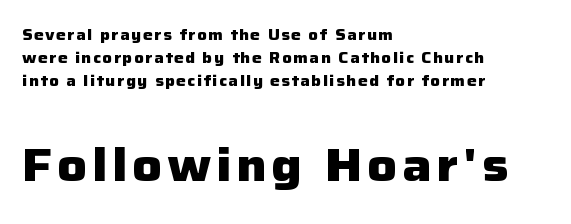
{"serif": "no", "italic": "no", "bold": "yes", "weight": "heavy", "width": "normal", "stroke_contrast": "low", "x_height": "medium", "monospaced": "no", "underline": "no", "align": "left", "line_spacing": "normal", "line_spacing_ratio": 1.53, "larger_block": "second", "size_ratio": 3.07, "glyph_px": 46}
